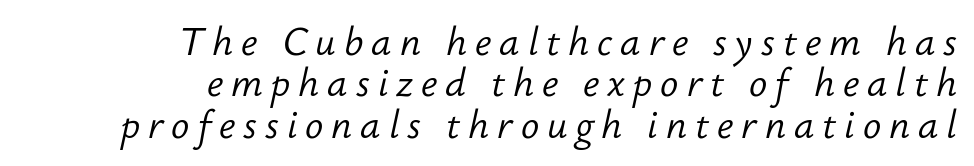
{"italic": "yes", "lean": "right", "slant_degrees": 12, "bold": "no", "weight": "light", "width": "normal", "stroke_contrast": "low", "x_height": "small", "monospaced": "no", "underline": "no", "align": "right", "line_spacing": "tight", "line_spacing_ratio": 1.09, "letter_spacing": "wide", "letter_spacing_em": 0.21, "glyph_px": 38}
